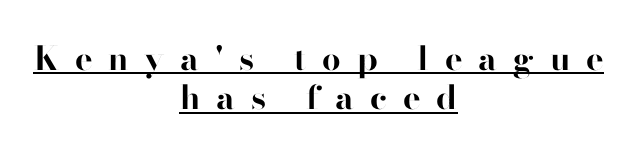
The image shows 33 px bold sans-serif type, upright; set centered, line spacing 1.19x, unusually wide letter spacing (+0.48 em), underlined; high stroke contrast and a small x-height.
